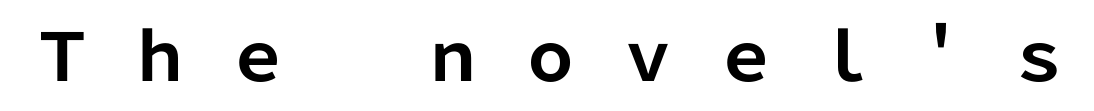
The image shows 66 px bold sans-serif type, upright; set unusually wide letter spacing (+0.48 em), not underlined; low stroke contrast and a medium x-height.
